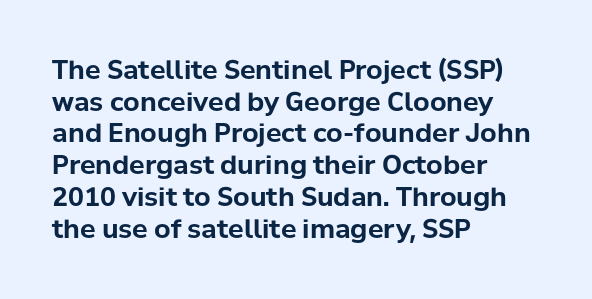
Q: Is the text bold? A: Yes.
Q: Is the text italic (slanted)? A: No, it is upright.
Q: Is the text underlined? A: No.
Q: How is the paragraph aligned? A: Left-aligned.
Q: Is the spacing between letters normal or unusually wide? A: Normal.
